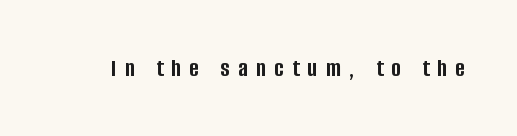
{"italic": "no", "bold": "yes", "underline": "no", "letter_spacing": "wide", "letter_spacing_em": 0.32, "glyph_px": 26}
